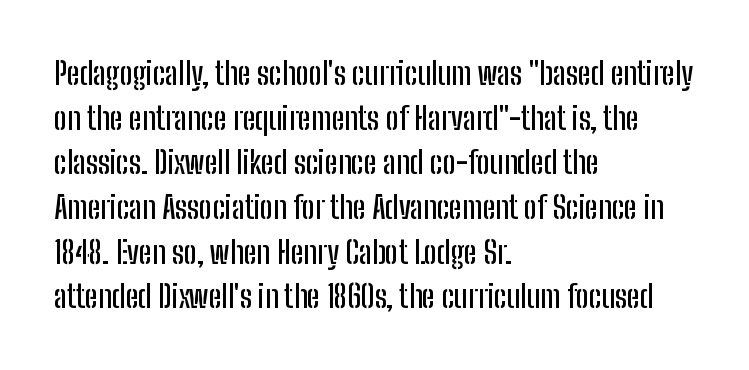
Glyph-to-glyph distance matches everyday printed text. The typography opts for an upright posture over an oblique one. The passage is arranged the way most books set body copy — flush left. Do the characters align in a grid? No, the font is proportional.
